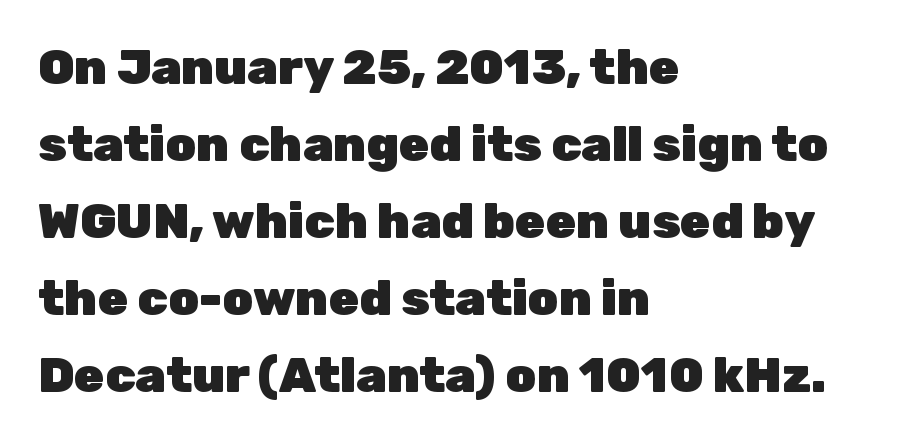
The rendering anchors every line to the left-hand side. This sample has the flowing, uneven cadence of proportional lettering. These lines keep a tight, regular rhythm from letter to letter. The strip under each line holds only bare page. Each new line begins a customary step beneath the previous one. Stroke terminals: plain, sans-serif.
